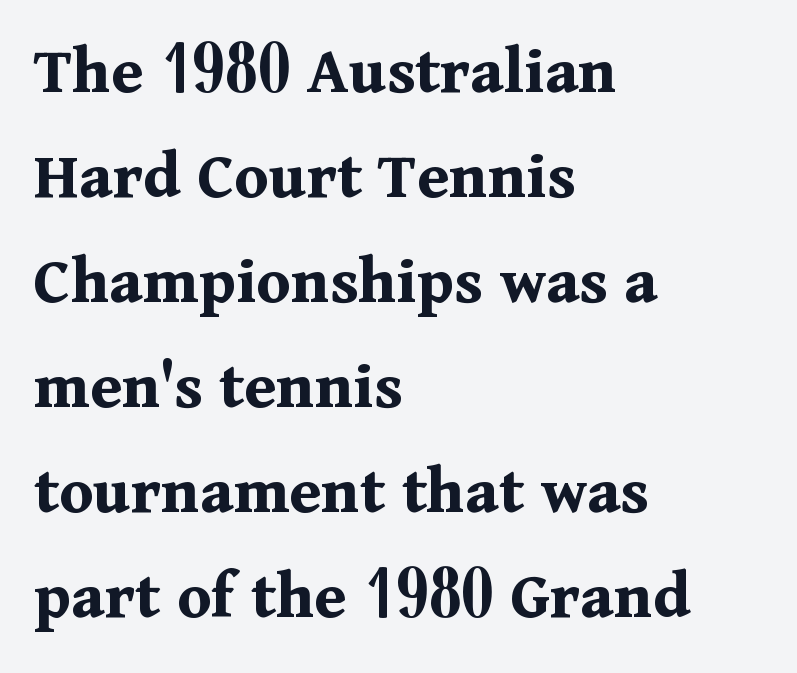
Q: Is the text bold? A: Yes.
Q: Is the text italic (slanted)? A: No, it is upright.
Q: Is the typeface a serif or a sans-serif typeface? A: Serif.
Q: Is the text underlined? A: No.
Q: How is the paragraph aligned? A: Left-aligned.
Q: Is the spacing between letters normal or unusually wide? A: Normal.
Q: Is the spacing between lines tight, normal or loose? A: Normal.
Q: Width (condensed, normal, or wide)? A: Normal.
Q: Stroke contrast? A: Medium.
Q: x-height? A: Medium.
Q: Monospaced? A: No.
